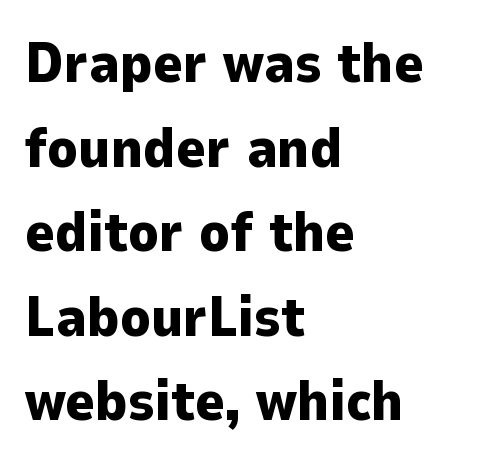
The leading is moderate, giving the passage an even texture. Bare-footed words on every line. Strokes here are thick enough to call this a true bold. Characters follow at the spacing the type designer built in. This is roman type, the default non-slanted kind. These lines are set flush left with a ragged right edge.
